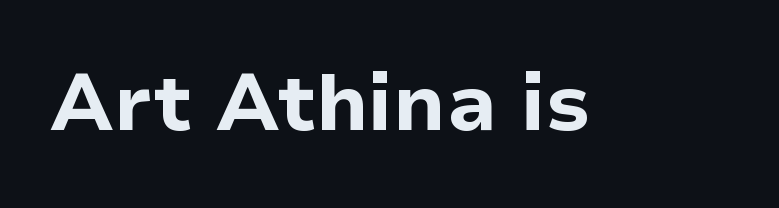
Q: Is the text bold? A: Yes.
Q: Is the text italic (slanted)? A: No, it is upright.
Q: Is the typeface a serif or a sans-serif typeface? A: Sans-serif.
Q: Is the text underlined? A: No.
Q: Is the spacing between letters normal or unusually wide? A: Normal.
Q: Width (condensed, normal, or wide)? A: Normal.
Q: Stroke contrast? A: Low.
Q: x-height? A: Medium.
Q: Monospaced? A: No.
